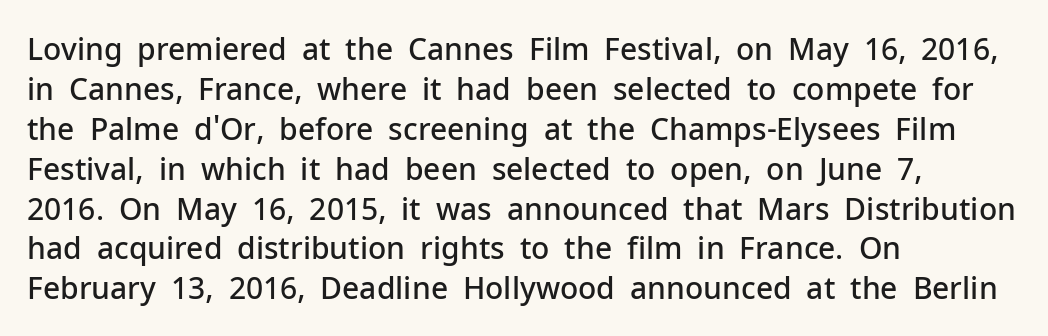
Visually the block forms a straight wall on the left and a jagged coastline on the right. Notice the strokes are somewhat thickened but not fully heavy: this is a semibold. This rendering features lettering with no underline. Style check: upright. You could call the tracking neutral — neither tight nor loose. Unlike a traditional serif, this face leaves its strokes unadorned.
